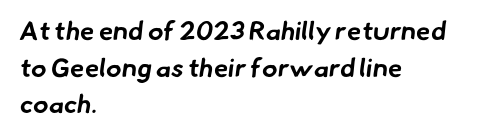
Q: Is the text bold? A: Yes.
Q: Is the text underlined? A: No.
Q: How is the paragraph aligned? A: Left-aligned.
Q: Is the spacing between letters normal or unusually wide? A: Normal.
Q: Is the spacing between lines tight, normal or loose? A: Normal.
